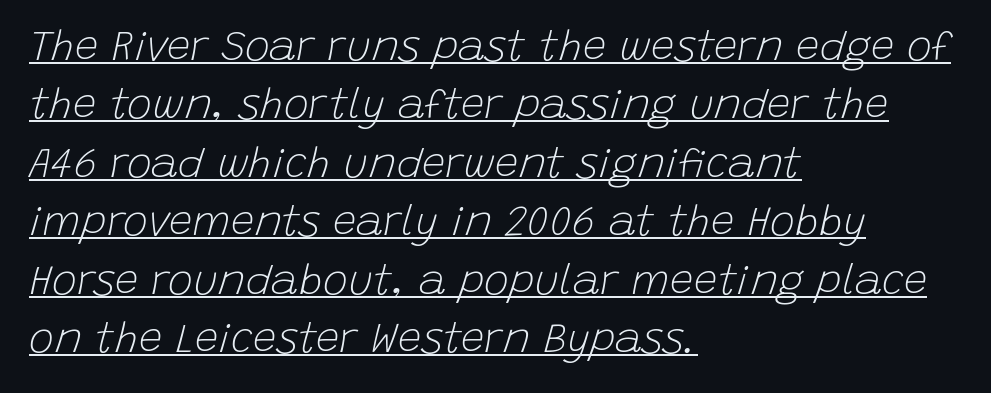
Is the type slanted? Yes — the strokes lean at a clear angle. Is the letter spacing exaggerated? No — it looks like the ordinary default. Stems and bowls with no extra thickness — not bold. Is the block centered? No — it sits flush against the left margin. The letters advance in unequal steps, a hallmark of proportional type. Each new line begins a customary step beneath the previous one.
